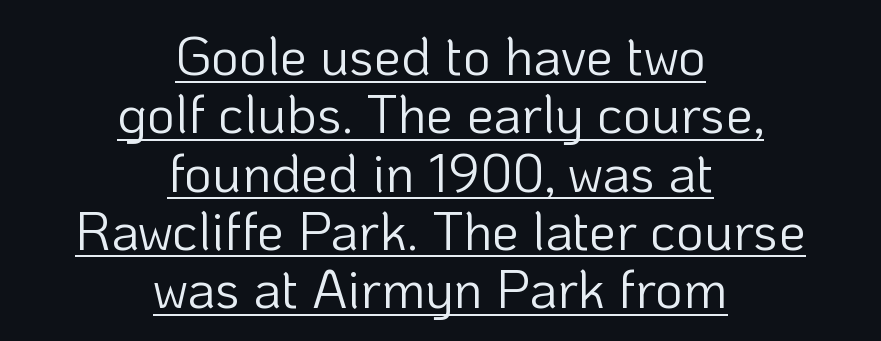
{"serif": "no", "italic": "no", "bold": "no", "weight": "light", "width": "normal", "stroke_contrast": "low", "x_height": "medium", "monospaced": "no", "underline": "yes", "align": "center", "line_spacing": "tight", "line_spacing_ratio": 1.08, "letter_spacing": "normal", "letter_spacing_em": 0.0, "glyph_px": 54}
